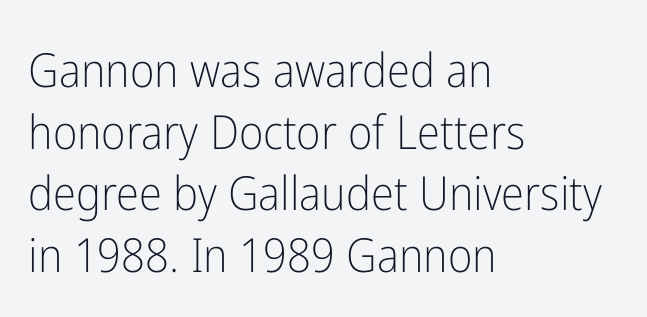
Bold? No — there's no thickening of the strokes. Words float on clear page, feet unadorned. This is sans-serif lettering, the kind often seen on screens and signage. The face used here is proportionally spaced, like ordinary book or web type.
